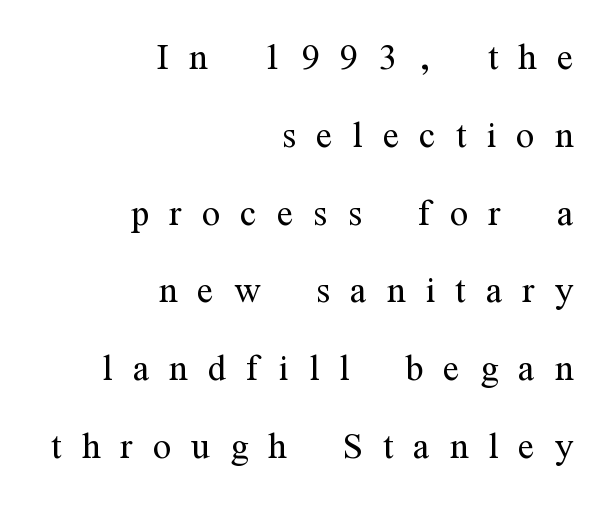
Stroke mass is kept to a normal reading level or below. Rows of type keep a routine distance in the vertical direction. Tall strokes in this sample are plumb rather than angled. Regarding serifs, this sample has them. Underlining? Definitely not there. The type is letterspaced generously, with wide tracking.
